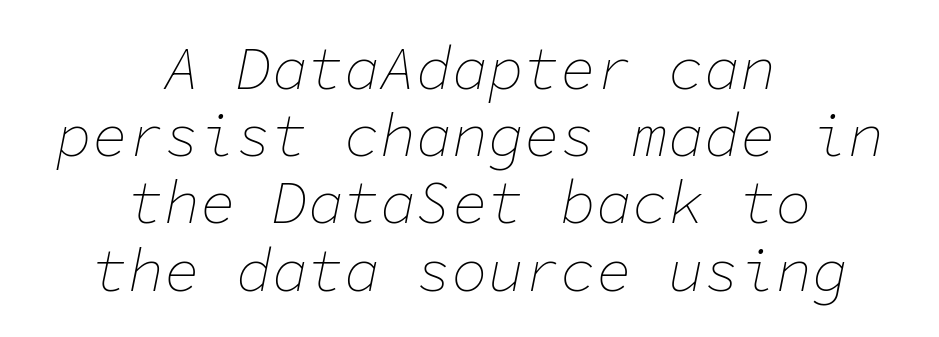
The image shows 60 px thin type, italic (leaning right), monospaced; set centered, tight line spacing (1.12x), normal letter spacing, not underlined; low stroke contrast and a medium x-height.
